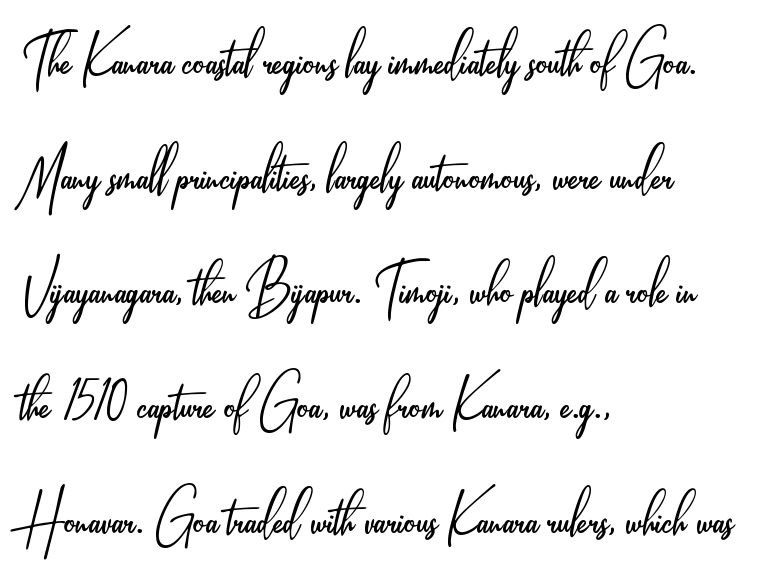
A classic flush-left, rag-right setting is used for this passage. This sample uses a sans-serif face. Stroke mass is kept to a normal reading level or below. Glance below the letters and you will spot only blank space.
